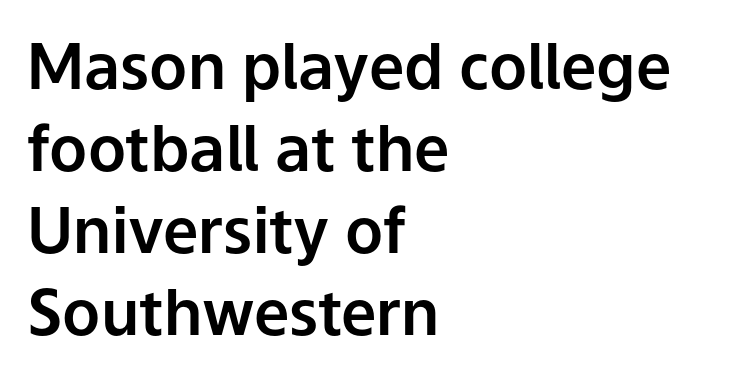
Is this a fixed-width face? No — the glyphs have proportional, varying widths. Vertical spacing — default. A roman cut, with each character standing at attention. The letterforms sit shoulder to shoulder at normal distance. Type without underlining. The letters carry no serifs — their stems end cleanly without finishing strokes.
